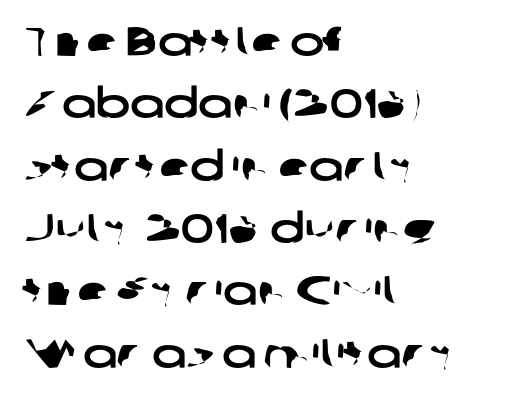
{"serif": "no", "width": "wide", "stroke_contrast": "low", "x_height": "medium", "monospaced": "no", "underline": "no", "align": "left", "line_spacing": "normal", "line_spacing_ratio": 1.52, "letter_spacing": "normal", "letter_spacing_em": 0.0, "glyph_px": 41}
